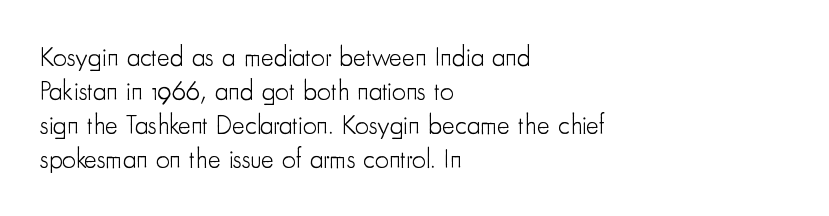
{"italic": "no", "bold": "no", "underline": "no", "align": "left", "line_spacing": "normal", "line_spacing_ratio": 1.26, "letter_spacing": "normal", "letter_spacing_em": 0.0, "glyph_px": 27}
